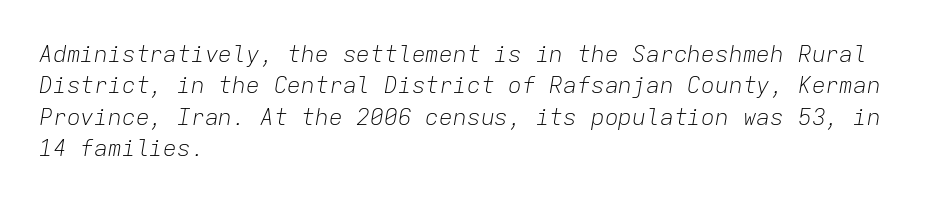
Q: Is the text bold? A: No.
Q: Is the text italic (slanted)? A: Yes, it leans right by about 9 degrees.
Q: Is the text underlined? A: No.
Q: How is the paragraph aligned? A: Left-aligned.
Q: Is the spacing between letters normal or unusually wide? A: Normal.
Q: Is the spacing between lines tight, normal or loose? A: Normal.
